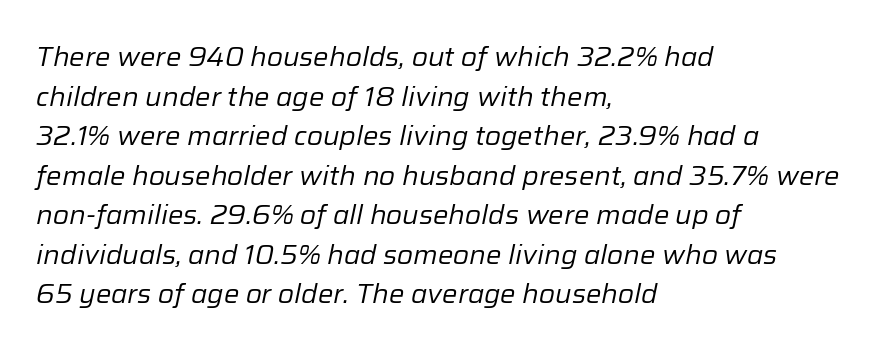
Q: Is the text bold? A: No.
Q: Is the text italic (slanted)? A: Yes, it leans right by about 12 degrees.
Q: Is the text underlined? A: No.
Q: How is the paragraph aligned? A: Left-aligned.
Q: Is the spacing between letters normal or unusually wide? A: Normal.
Q: Is the spacing between lines tight, normal or loose? A: Normal.
